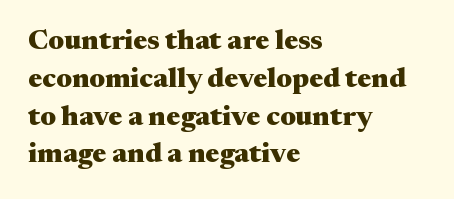
Q: Is the text bold? A: Yes.
Q: Is the text italic (slanted)? A: No, it is upright.
Q: Is the typeface a serif or a sans-serif typeface? A: Serif.
Q: Is the text underlined? A: No.
Q: How is the paragraph aligned? A: Left-aligned.
Q: Is the spacing between letters normal or unusually wide? A: Normal.
Q: Is the spacing between lines tight, normal or loose? A: Normal.
Q: Width (condensed, normal, or wide)? A: Wide.
Q: Stroke contrast? A: Medium.
Q: x-height? A: Medium.
Q: Monospaced? A: No.
